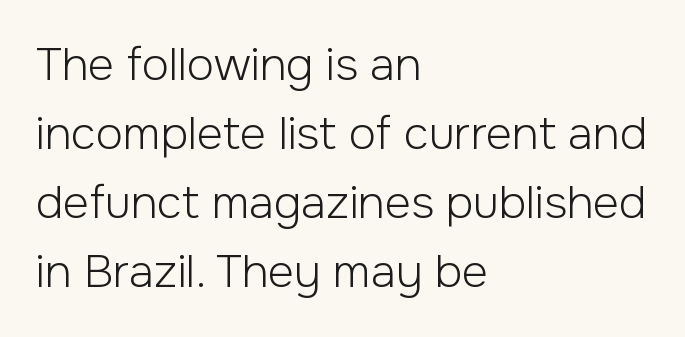
The image shows 45 px light sans-serif type, upright; set left-aligned, normal line spacing (1.53x), normal letter spacing, not underlined; low stroke contrast and a medium x-height.
